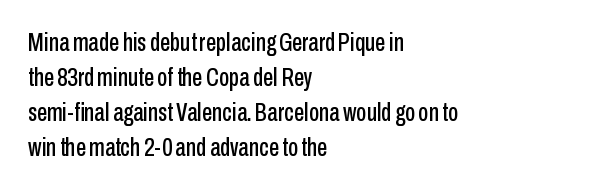
The image shows 26 px text type, upright; set left-aligned, normal line spacing (1.35x), normal letter spacing, not underlined.
